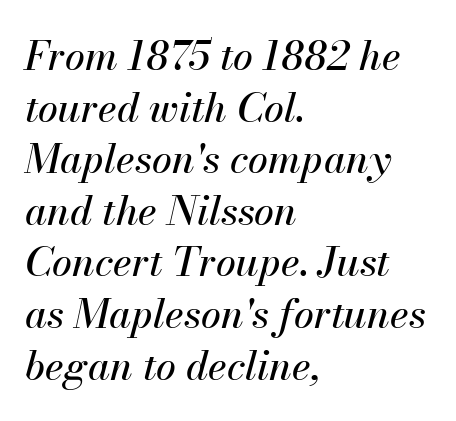
Clear beneath every line of the passage. Tracking value appears to be zero — textbook default spacing. Rendered with sloped, italic letterforms. Reading down the block, your eye returns to a fixed left position each line. The leading is moderate, giving the passage an even texture.
